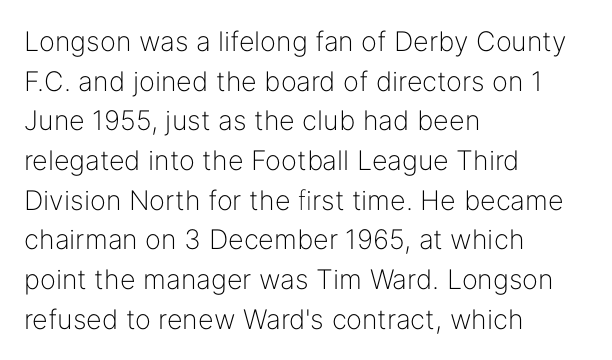
Q: Is the text bold? A: No.
Q: Is the text italic (slanted)? A: No, it is upright.
Q: Is the text underlined? A: No.
Q: How is the paragraph aligned? A: Left-aligned.
Q: Is the spacing between letters normal or unusually wide? A: Normal.
Q: Is the spacing between lines tight, normal or loose? A: Normal.
